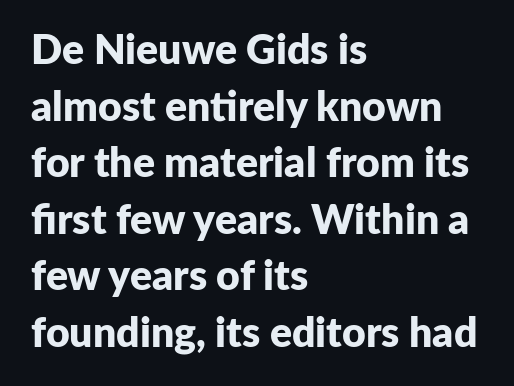
Q: Is the text bold? A: Yes.
Q: Is the text italic (slanted)? A: No, it is upright.
Q: Is the typeface a serif or a sans-serif typeface? A: Sans-serif.
Q: Is the text underlined? A: No.
Q: How is the paragraph aligned? A: Left-aligned.
Q: Is the spacing between letters normal or unusually wide? A: Normal.
Q: Is the spacing between lines tight, normal or loose? A: Normal.
Q: Width (condensed, normal, or wide)? A: Normal.
Q: Stroke contrast? A: Low.
Q: x-height? A: Medium.
Q: Monospaced? A: No.
